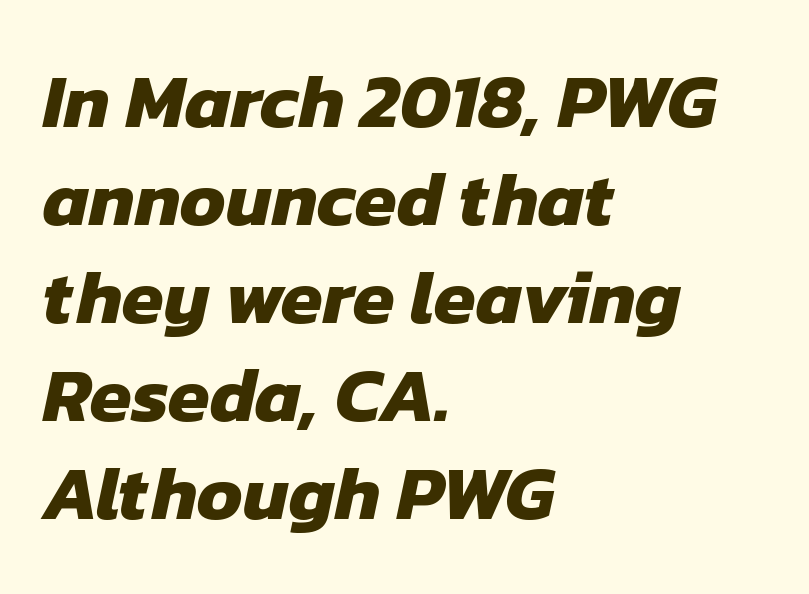
This sample is left-justified, so line endings fall wherever the words run out. Whoever set this chose a conventional vertical rhythm. Each row of text sits above clean, open space. Glyph-to-glyph distance matches everyday printed text. The rendering shows plain stroke endings on the letterforms — a sans-serif design.
